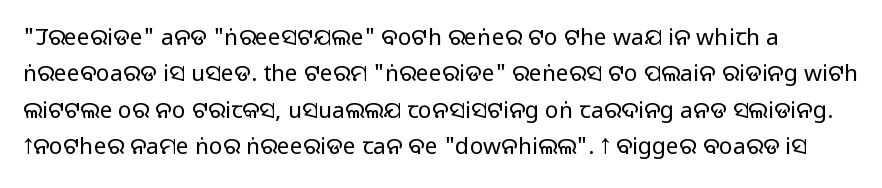
{"italic": "no", "bold": "no", "underline": "no", "line_spacing": "normal", "line_spacing_ratio": 1.58, "letter_spacing": "normal", "letter_spacing_em": 0.0, "glyph_px": 23}
